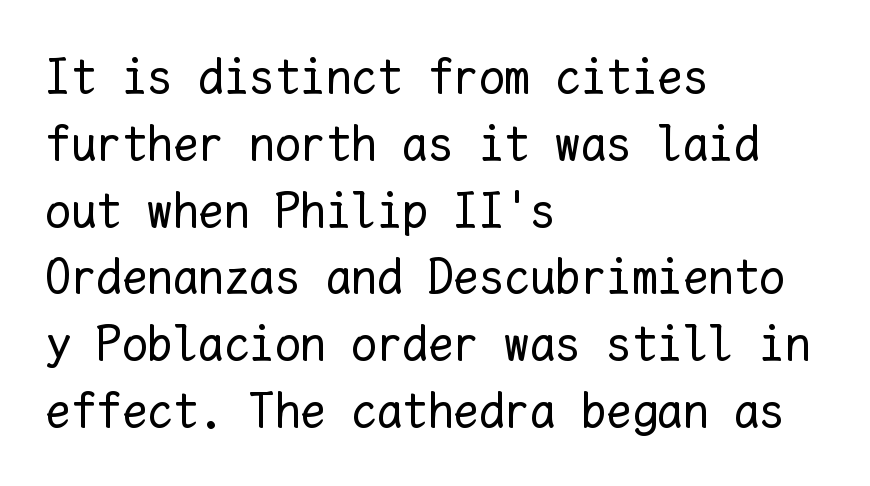
A typesetter would call this leading conventional body-copy spacing. Stroke thickness stays within the range of a standard reading face or lighter. Does the lettering tilt? It doesn't — this is upright. Decoration check: the copy has no underline. A classic flush-left, rag-right setting is used for this passage. Nothing unusual about the tracking: characters are spaced as the font intends.
